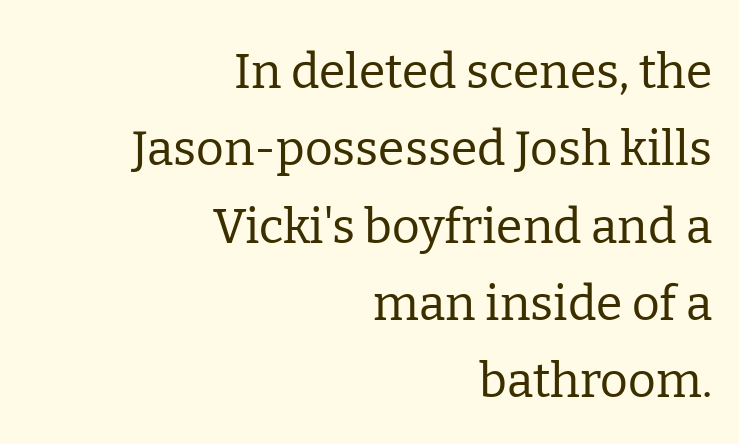
{"serif": "yes", "italic": "no", "bold": "no", "weight": "regular", "width": "normal", "stroke_contrast": "low", "x_height": "medium", "monospaced": "no", "underline": "no", "align": "right", "line_spacing": "normal", "line_spacing_ratio": 1.61, "letter_spacing": "normal", "letter_spacing_em": 0.0, "glyph_px": 48}
